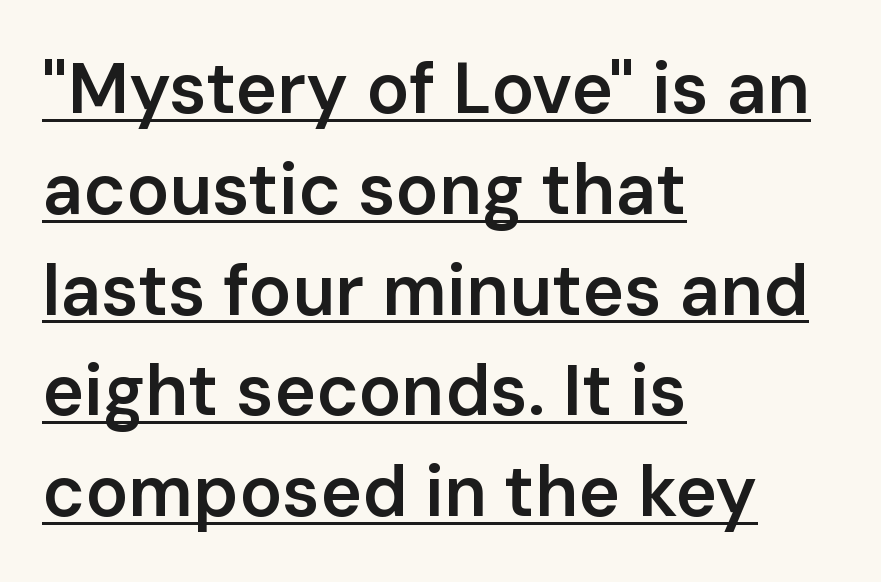
The image shows 71 px semibold sans-serif type, upright; set left-aligned, normal line spacing (1.42x), normal letter spacing, underlined; low stroke contrast and a medium x-height.
